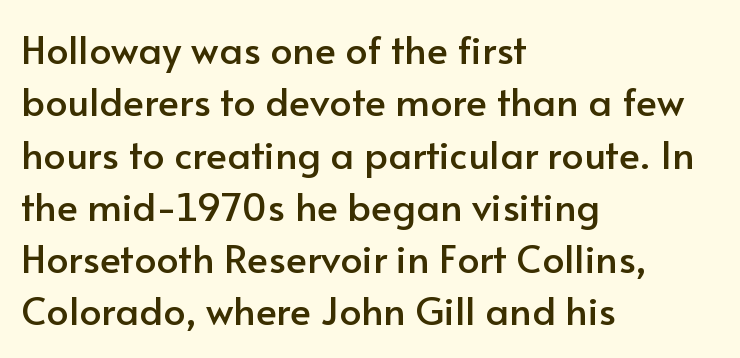
{"serif": "no", "italic": "no", "width": "normal", "stroke_contrast": "low", "x_height": "small", "monospaced": "no", "underline": "no", "align": "left", "line_spacing": "normal", "line_spacing_ratio": 1.34, "letter_spacing": "normal", "letter_spacing_em": 0.0, "glyph_px": 39}
